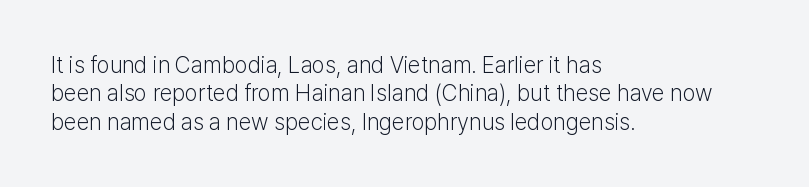
The image shows 23 px text type, upright; set left-aligned, line spacing 1.23x, normal letter spacing, not underlined.
